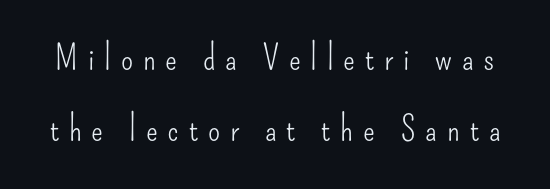
Style check: upright. You can tell from the bare stems that sans-serif type was used. The face used here is rendered with a markedly widened letterfit. Reading down the column, the eye jumps a long way to each next line. The characters are drawn with everyday or finer stroke widths. Glance below the letters and you will spot only blank space.
